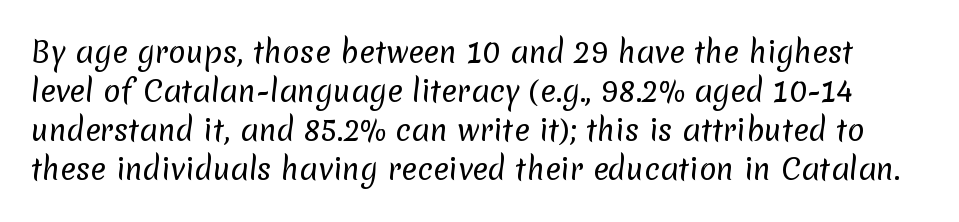
Q: Is the text bold? A: No.
Q: Is the typeface a serif or a sans-serif typeface? A: Sans-serif.
Q: Is the text underlined? A: No.
Q: Is the spacing between letters normal or unusually wide? A: Normal.
Q: Is the spacing between lines tight, normal or loose? A: Normal.
Q: Width (condensed, normal, or wide)? A: Normal.
Q: Stroke contrast? A: Low.
Q: x-height? A: Medium.
Q: Monospaced? A: No.
